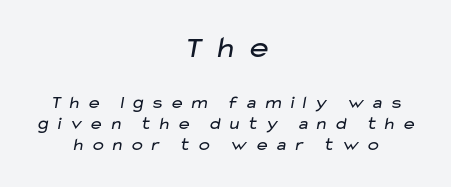
The gap between lines stays unmarked. A quiet, ordinary-to-light weight characterises the typeface. Substantial extra tracking has been applied to these lines. The face used here is proportionally spaced, like ordinary book or web type.
